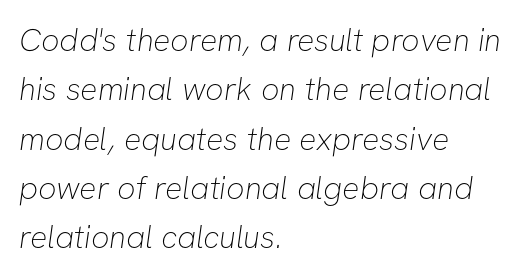
You could not count columns in this text — the font is proportionally spaced. The gaps between neighbouring characters are ordinary and unremarkable. This rendering features lettering with no underline. Unlike a traditional serif, this face leaves its strokes unadorned.
